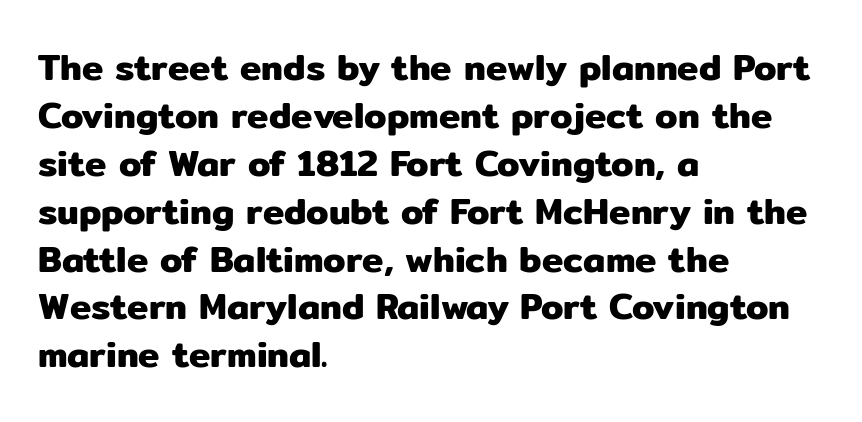
Q: Is the text italic (slanted)? A: No, it is upright.
Q: Is the typeface a serif or a sans-serif typeface? A: Sans-serif.
Q: Is the text underlined? A: No.
Q: How is the paragraph aligned? A: Left-aligned.
Q: Is the spacing between letters normal or unusually wide? A: Normal.
Q: Is the spacing between lines tight, normal or loose? A: Normal.
Q: Width (condensed, normal, or wide)? A: Normal.
Q: Stroke contrast? A: Low.
Q: x-height? A: Medium.
Q: Monospaced? A: No.
